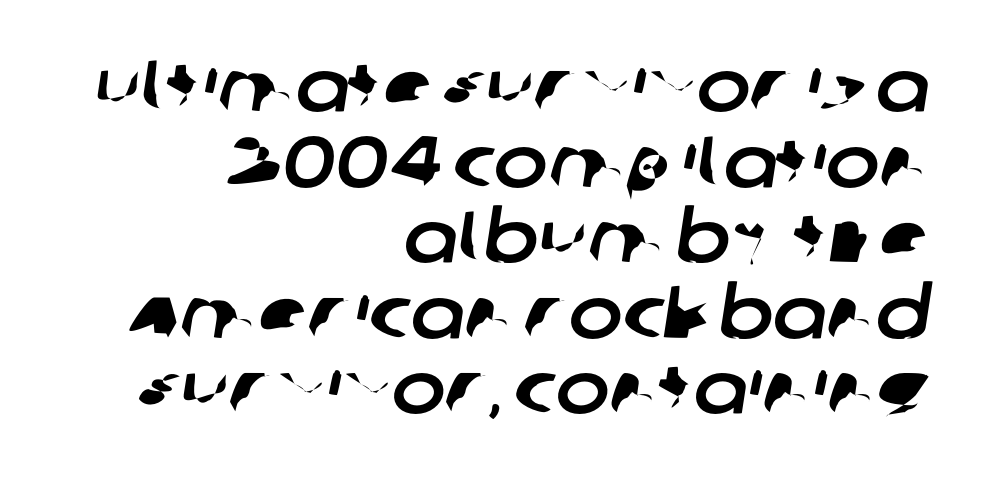
The foot of each line stays bare and open. Tracking value appears to be zero — textbook default spacing. Right-aligned paragraph, ragged on the left. Spacing verdict: proportional, widths tailored to each character.
